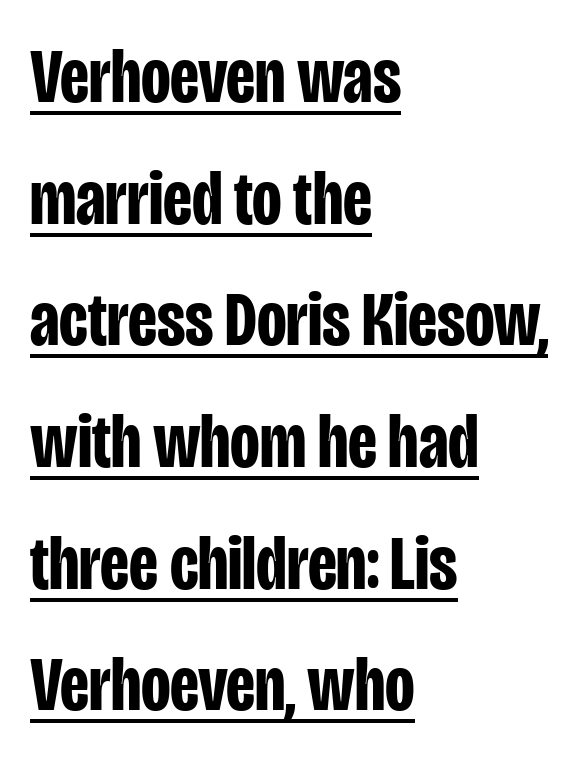
A typesetter would call this proportional, since set widths differ per character. The glyphs are accompanied by a horizontal stroke just below them. As a designer I'd log this as weight 700, bold. Default kerning and tracking; the words read as compact shapes.
